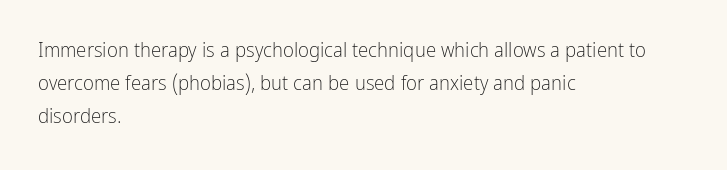
{"italic": "no", "bold": "no", "underline": "no", "align": "left", "line_spacing": "normal", "line_spacing_ratio": 1.58, "letter_spacing": "normal", "letter_spacing_em": 0.0, "glyph_px": 21}
